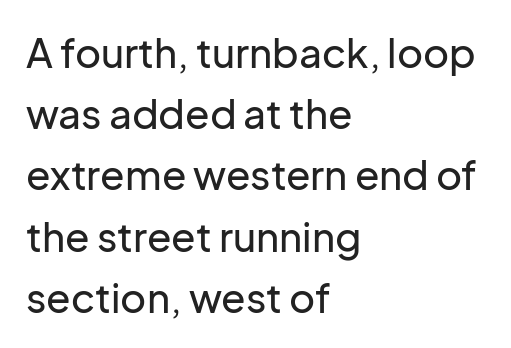
The image shows 40 px sans-serif type, upright; set left-aligned, normal line spacing (1.53x), normal letter spacing, not underlined; low stroke contrast and a medium x-height.
